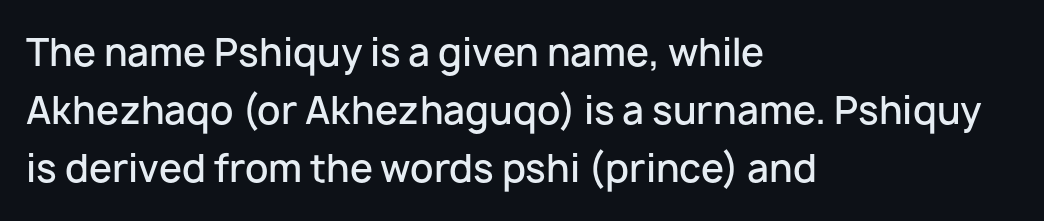
Does the lettering tilt? It doesn't — this is upright. Lines of text with bare space underneath. Weight check: semibold — heavier than regular, not quite bold. Horizontal bands of white between lines are of average thickness. The font family rendered here belongs to the sans-serif group.
